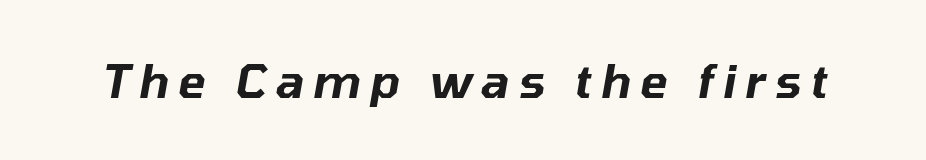
Tracking here is generous; glyphs stand well apart from one another. The foot of each line stays bare and open. Tall strokes in this sample are angled rather than plumb. Spacing verdict: proportional, widths tailored to each character.
